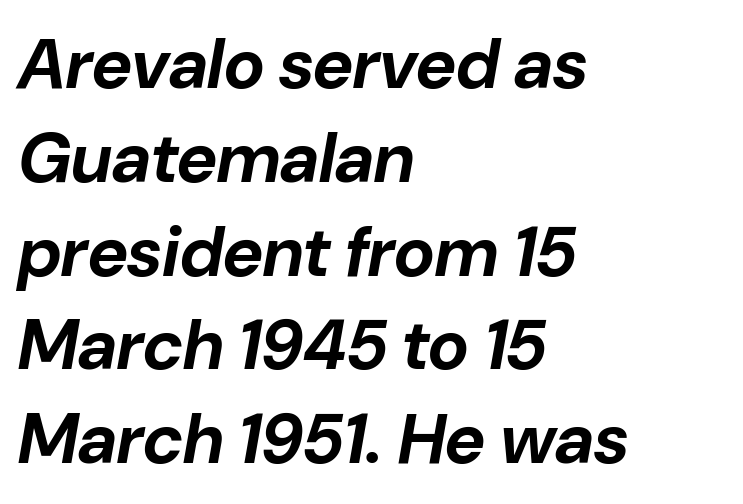
The image shows 70 px bold type, italic (leaning right); set left-aligned, normal line spacing (1.34x), normal letter spacing, not underlined; low stroke contrast and a medium x-height.
